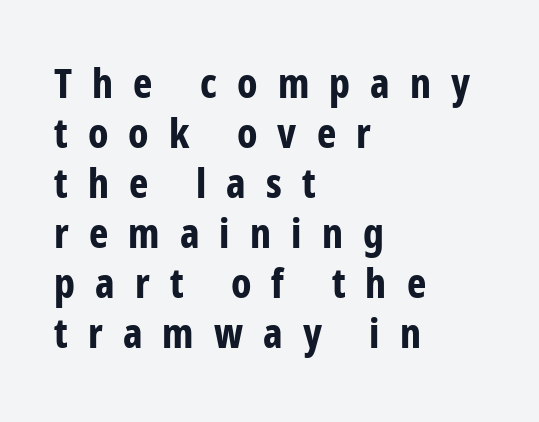
Q: Is the text bold? A: Yes.
Q: Is the text italic (slanted)? A: No, it is upright.
Q: Is the typeface a serif or a sans-serif typeface? A: Sans-serif.
Q: Is the text underlined? A: No.
Q: How is the paragraph aligned? A: Left-aligned.
Q: Is the spacing between letters normal or unusually wide? A: Unusually wide.
Q: Width (condensed, normal, or wide)? A: Condensed.
Q: Stroke contrast? A: Low.
Q: x-height? A: Medium.
Q: Monospaced? A: No.
